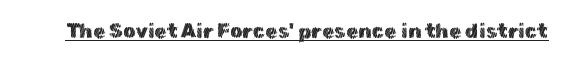
{"italic": "no", "underline": "yes", "letter_spacing": "normal", "letter_spacing_em": 0.0, "glyph_px": 20}
